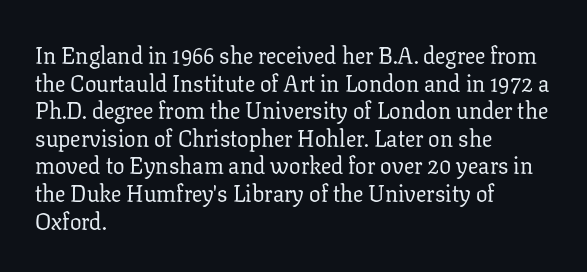
The image shows 23 px text type, upright; set left-aligned, line spacing 1.2x, normal letter spacing, not underlined.
